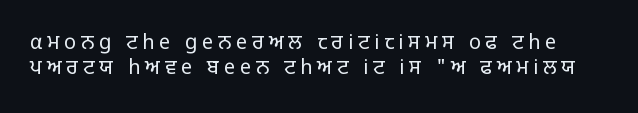
{"italic": "no", "bold": "no", "underline": "no", "line_spacing_ratio": 1.23, "letter_spacing": "wide", "letter_spacing_em": 0.24, "glyph_px": 20}
